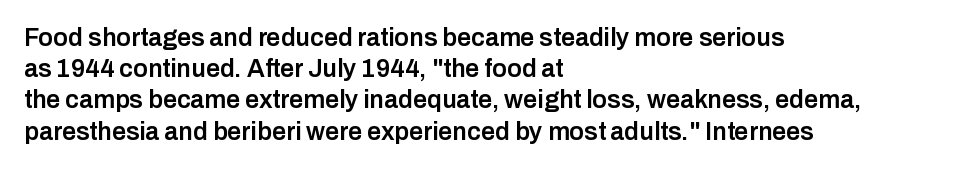
The vertical gap from one line to the next is medium. This sample is left-justified, so line endings fall wherever the words run out. Check under the words: just untouched page. Honestly, the letter spacing is just normal — you wouldn't notice it. Does the lettering tilt? It doesn't — this is upright. Typesetter's note: demi weight, one step under bold.
